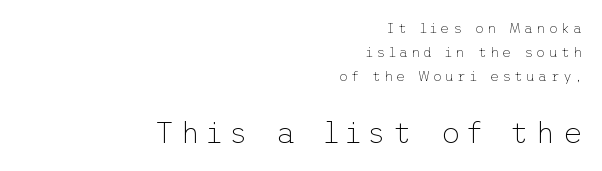
Is the stroke heavy? The answer is a plain regular-or-lighter. Descenders hang freely into open space. The paragraph shown leans on its right margin. The letters are spread apart with noticeably loose tracking. The line-height multiplier appears to be the usual default. Typographically, this falls in the sans-serif category.
